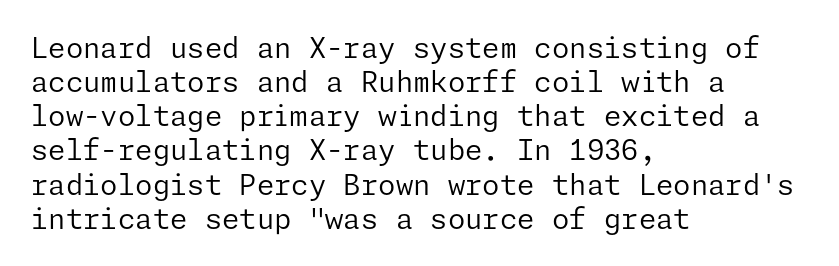
Q: Is the text bold? A: No.
Q: Is the text italic (slanted)? A: No, it is upright.
Q: Is the typeface a serif or a sans-serif typeface? A: Sans-serif.
Q: Is the text underlined? A: No.
Q: How is the paragraph aligned? A: Left-aligned.
Q: Is the spacing between letters normal or unusually wide? A: Normal.
Q: Width (condensed, normal, or wide)? A: Normal.
Q: Stroke contrast? A: Low.
Q: x-height? A: Medium.
